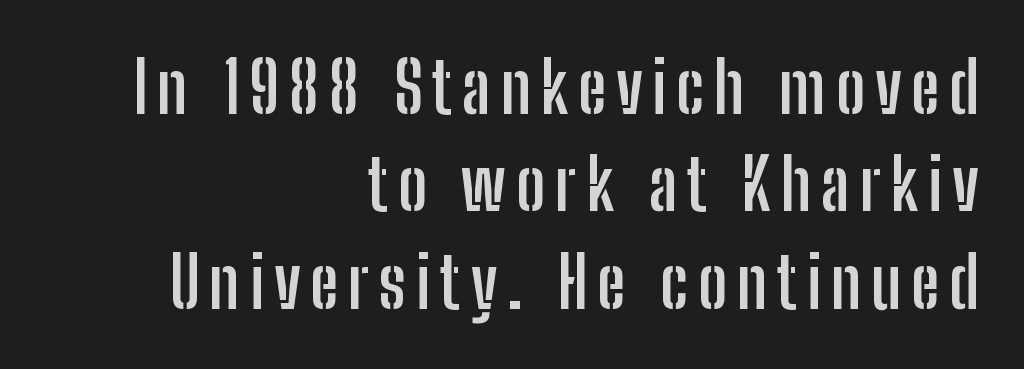
Q: Is the text bold? A: Yes.
Q: Is the text italic (slanted)? A: No, it is upright.
Q: Is the typeface a serif or a sans-serif typeface? A: Sans-serif.
Q: Is the text underlined? A: No.
Q: How is the paragraph aligned? A: Right-aligned.
Q: Is the spacing between lines tight, normal or loose? A: Normal.
Q: Width (condensed, normal, or wide)? A: Condensed.
Q: Stroke contrast? A: Low.
Q: x-height? A: Medium.
Q: Monospaced? A: No.
